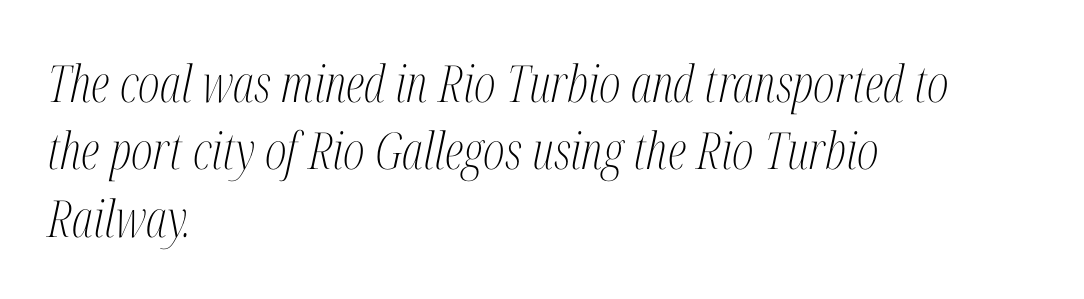
The image shows 51 px light, condensed serif type, italic (leaning right); set left-aligned, normal line spacing (1.32x), normal letter spacing, not underlined; medium stroke contrast and a medium x-height.
